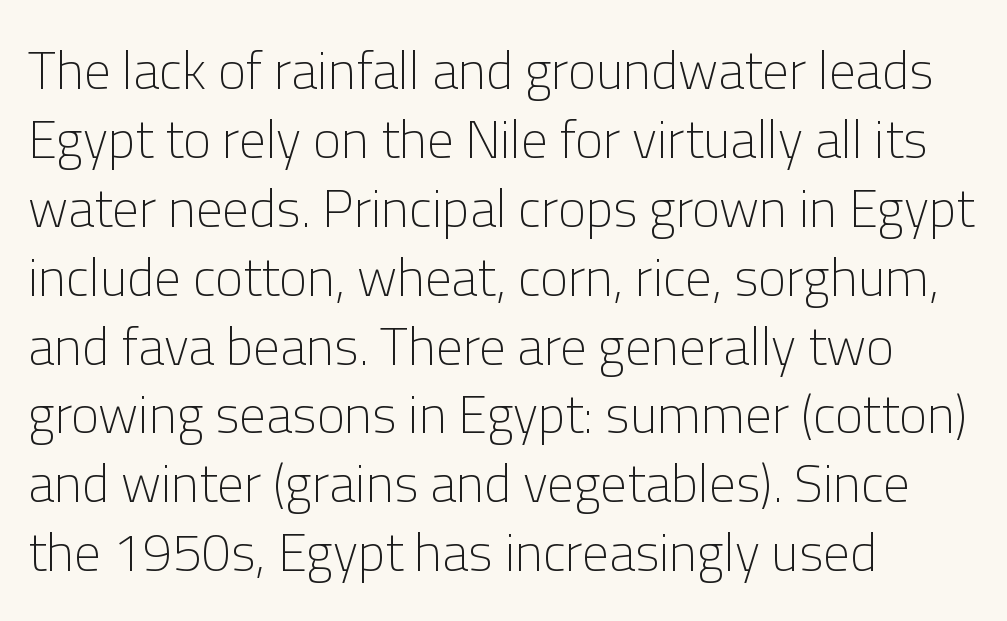
The image shows 53 px light sans-serif type, upright; set left-aligned, normal line spacing (1.3x), normal letter spacing, not underlined; low stroke contrast and a medium x-height.
